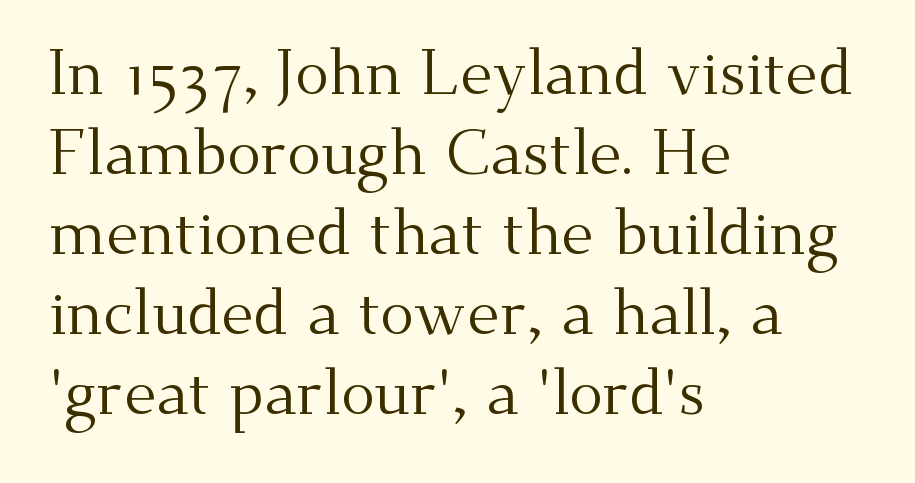
The image shows 63 px regular-weight serif type, upright; set left-aligned, normal line spacing (1.27x), normal letter spacing, not underlined; medium stroke contrast and a small x-height.
